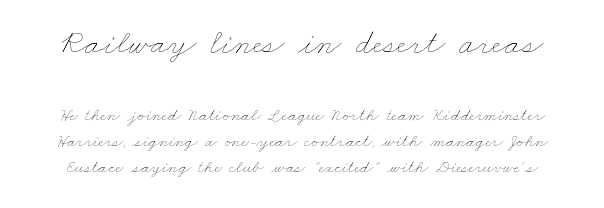
The image shows 35 px thin, wide type; set normal line spacing (1.45x), normal letter spacing, not underlined; the first (top) block is 1.94x larger; low stroke contrast and a small x-height.
